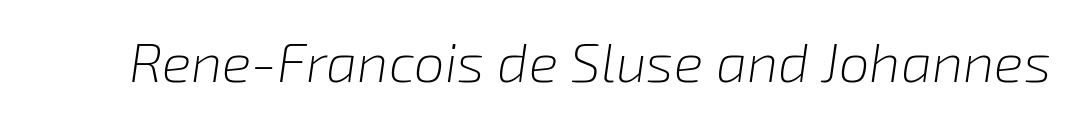
{"italic": "yes", "lean": "right", "slant_degrees": 8, "bold": "no", "weight": "light", "width": "normal", "stroke_contrast": "low", "x_height": "medium", "monospaced": "no", "underline": "no", "letter_spacing": "normal", "letter_spacing_em": 0.0, "glyph_px": 55}
